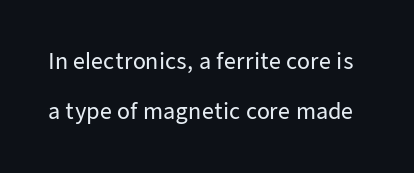
{"italic": "no", "underline": "no", "line_spacing": "loose", "line_spacing_ratio": 2.38, "letter_spacing": "normal", "letter_spacing_em": 0.0, "glyph_px": 21}
